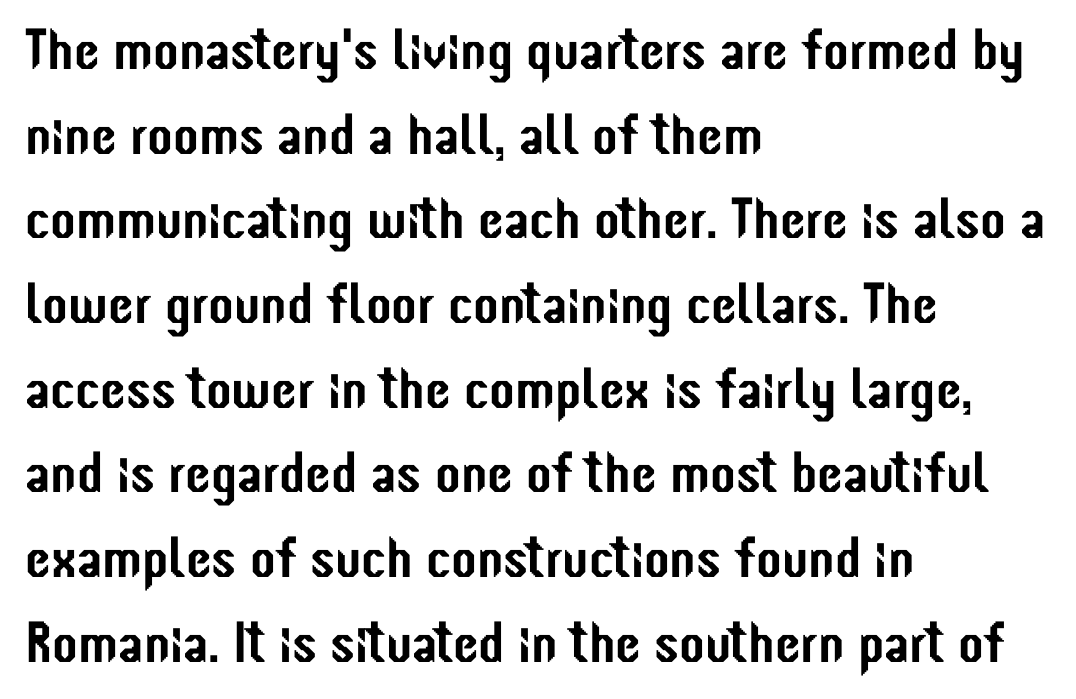
{"serif": "no", "italic": "no", "width": "condensed", "stroke_contrast": "low", "x_height": "medium", "monospaced": "no", "underline": "no", "align": "left", "line_spacing": "normal", "line_spacing_ratio": 1.46, "letter_spacing": "normal", "letter_spacing_em": 0.0, "glyph_px": 58}
